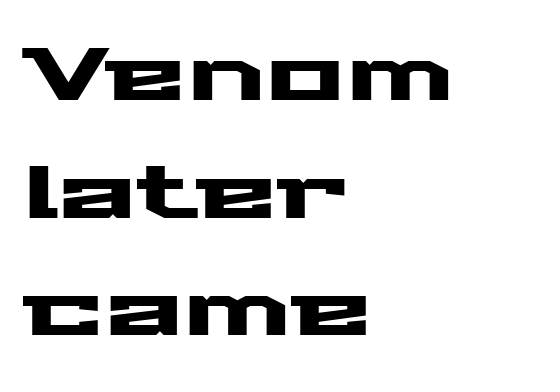
Q: Is the text italic (slanted)? A: No, it is upright.
Q: Is the typeface a serif or a sans-serif typeface? A: Sans-serif.
Q: Is the text underlined? A: No.
Q: How is the paragraph aligned? A: Left-aligned.
Q: Is the spacing between letters normal or unusually wide? A: Normal.
Q: Is the spacing between lines tight, normal or loose? A: Normal.
Q: Width (condensed, normal, or wide)? A: Wide.
Q: Stroke contrast? A: Medium.
Q: x-height? A: Medium.
Q: Monospaced? A: No.
